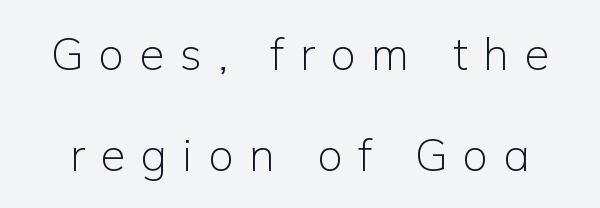
The passage shown stacks its lines with a broad gap. The font family rendered here belongs to the sans-serif group. Is this a fixed-width face? No — the glyphs have proportional, varying widths. Each word looks stretched out because of the extra space between its letters. Nobody drew a line under any word here.
